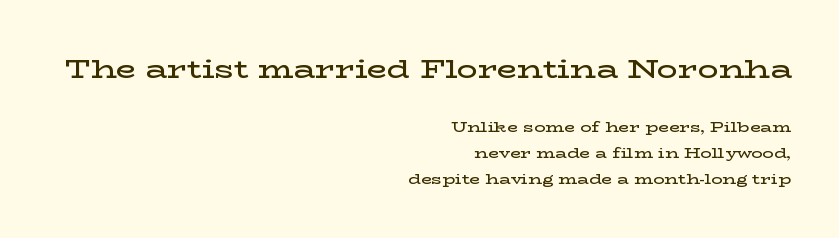
Where is the straight margin? On the right. Moderately thickened strokes mark this as semibold type. The area under the type is left untouched. This sample uses plain, unmodified letter spacing.
